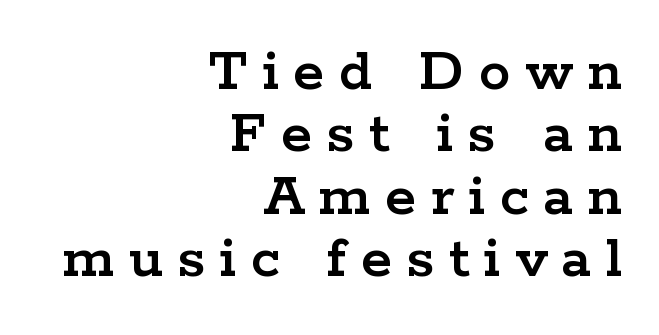
The image shows 63 px wide serif type, upright; set right-aligned, tight line spacing (0.99x), unusually wide letter spacing (+0.23 em), not underlined; low stroke contrast and a medium x-height.
